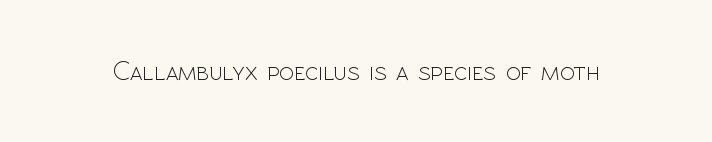
{"italic": "no", "bold": "no", "underline": "no", "letter_spacing": "normal", "letter_spacing_em": 0.0, "glyph_px": 27}
